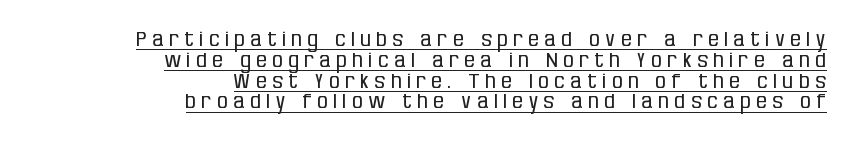
Caption: multi-line text, flush right, ragged left. The leading is snug, giving the passage a crowded texture. Heft: none added — not bold. Words appear elongated and porous because spacing is wide. Emphasis is given by a line drawn under the lettering. Notice how the stems are strictly vertical — no italics here.
